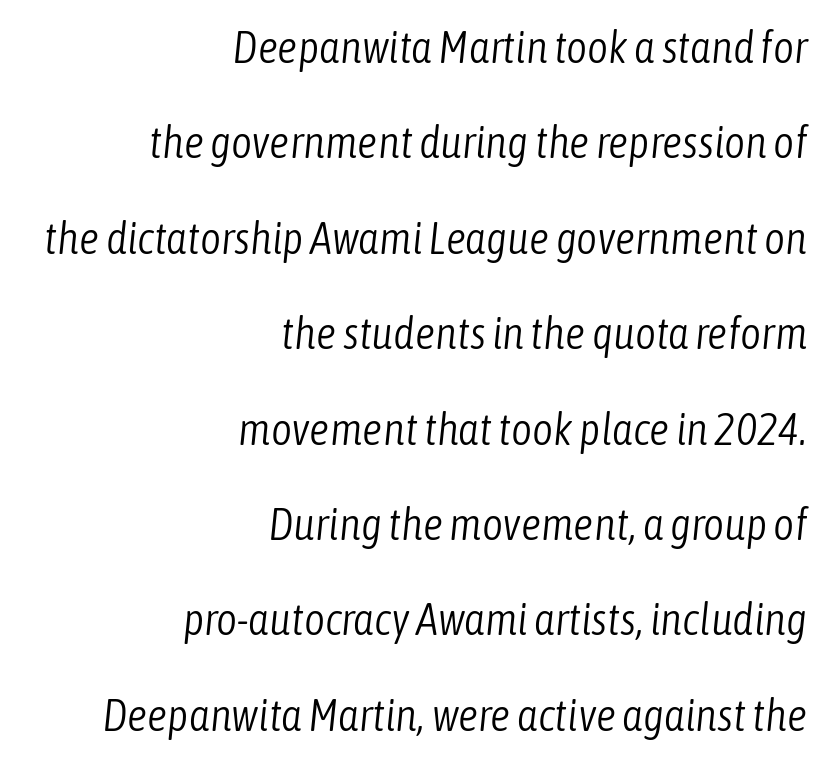
{"italic": "yes", "lean": "right", "slant_degrees": 6, "bold": "no", "weight": "light", "width": "condensed", "stroke_contrast": "low", "x_height": "medium", "monospaced": "no", "underline": "no", "align": "right", "line_spacing": "loose", "line_spacing_ratio": 2.12, "letter_spacing": "normal", "letter_spacing_em": 0.0, "glyph_px": 45}
